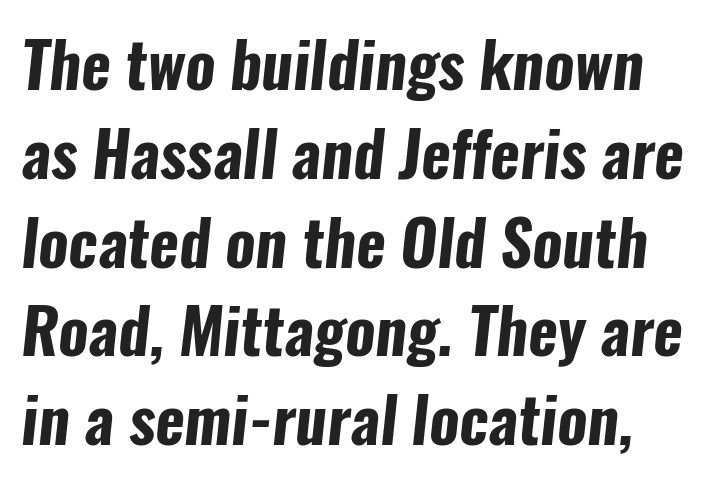
There is no visible air inserted between adjacent glyphs. Does the type have serifs? No, each stem ends abruptly. Whoever set this chose a conventional vertical rhythm. Stroke thickness is high; the sample reads as a true bold.
